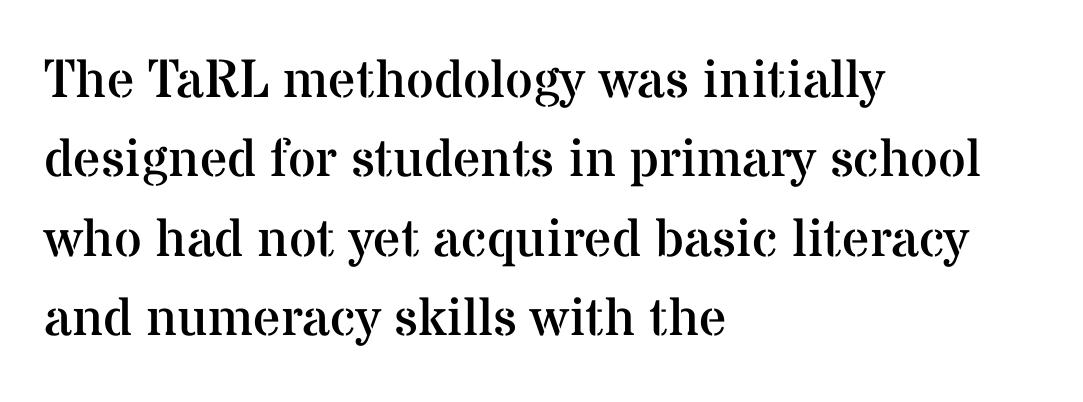
Q: Is the text bold? A: No.
Q: Is the text italic (slanted)? A: No, it is upright.
Q: Is the typeface a serif or a sans-serif typeface? A: Serif.
Q: Is the text underlined? A: No.
Q: How is the paragraph aligned? A: Left-aligned.
Q: Is the spacing between letters normal or unusually wide? A: Normal.
Q: Is the spacing between lines tight, normal or loose? A: Normal.
Q: Width (condensed, normal, or wide)? A: Normal.
Q: Stroke contrast? A: Medium.
Q: x-height? A: Medium.
Q: Monospaced? A: No.
